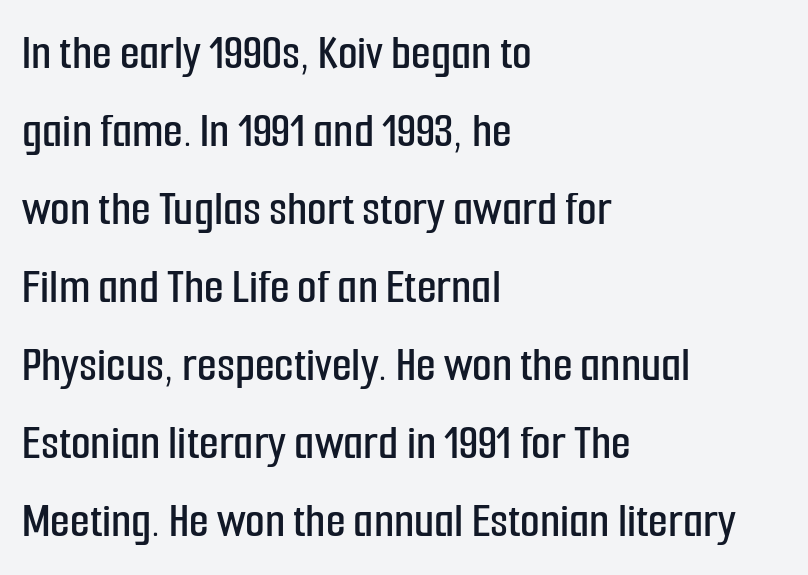
The image shows 51 px condensed sans-serif type, upright; set left-aligned, normal line spacing (1.53x), normal letter spacing, not underlined; low stroke contrast and a medium x-height.
